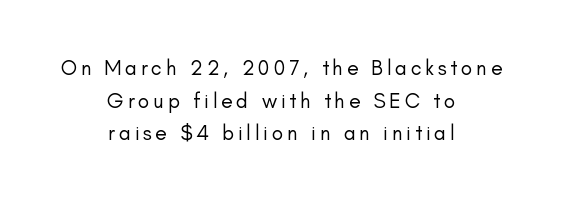
Q: Is the text bold? A: No.
Q: Is the text italic (slanted)? A: No, it is upright.
Q: Is the text underlined? A: No.
Q: How is the paragraph aligned? A: Centered.
Q: Is the spacing between lines tight, normal or loose? A: Normal.
